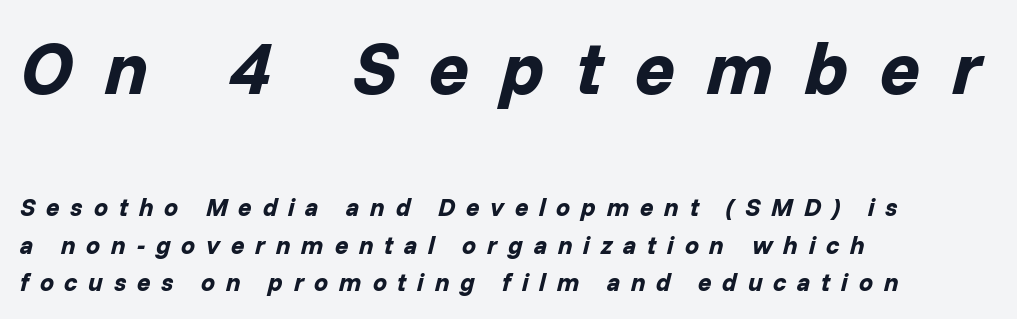
Note the varied advance widths — an 'i' is clearly narrower than an 'm'. Is the lower block the larger one? No — the upper block carries the bigger type. The designer left line spacing at the default. Only glyphs here, with clear space below each row. Each word looks stretched out because of the extra space between its letters. Left-aligned paragraph, ragged on the right.
